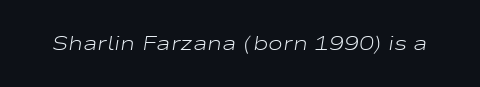
Q: Is the text bold? A: No.
Q: Is the text italic (slanted)? A: Yes, it leans right by about 9 degrees.
Q: Is the text underlined? A: No.
Q: Is the spacing between letters normal or unusually wide? A: Normal.
